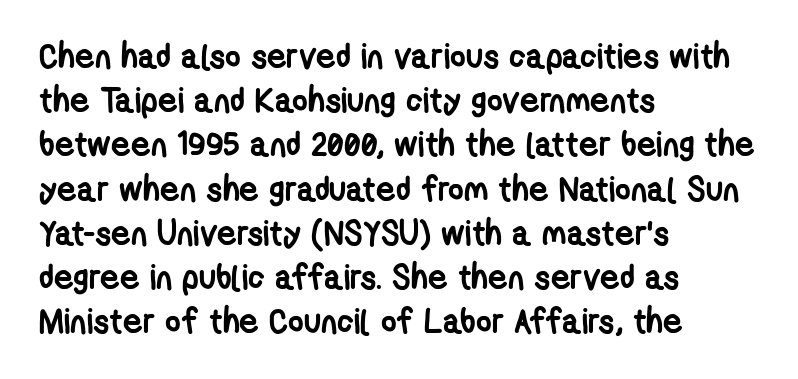
The image shows 34 px semibold, condensed sans-serif type; set left-aligned, normal line spacing (1.3x), normal letter spacing, not underlined; low stroke contrast and a medium x-height.
